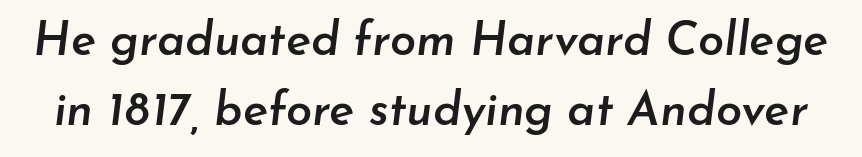
Q: Is the text bold? A: Semi-bold.
Q: Is the text italic (slanted)? A: Yes, it leans right by about 7 degrees.
Q: Is the text underlined? A: No.
Q: Is the spacing between letters normal or unusually wide? A: Normal.
Q: Is the spacing between lines tight, normal or loose? A: Normal.
Q: Width (condensed, normal, or wide)? A: Normal.
Q: Stroke contrast? A: Low.
Q: x-height? A: Small.
Q: Monospaced? A: No.
